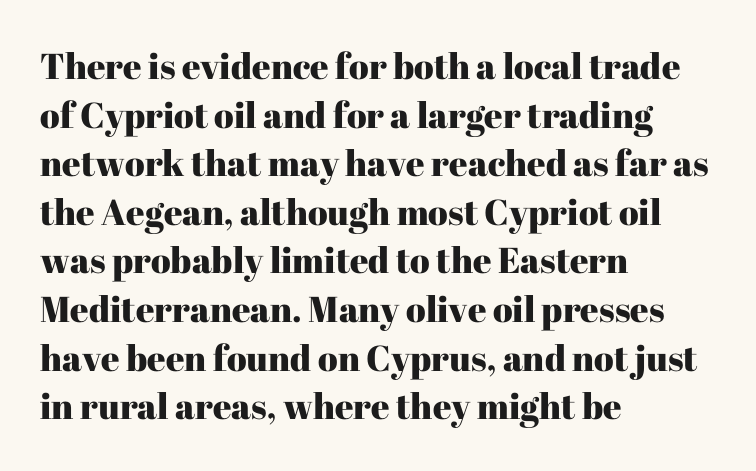
{"serif": "yes", "italic": "no", "width": "normal", "stroke_contrast": "high", "x_height": "medium", "monospaced": "no", "underline": "no", "align": "left", "line_spacing": "normal", "line_spacing_ratio": 1.35, "letter_spacing": "normal", "letter_spacing_em": 0.0, "glyph_px": 36}
